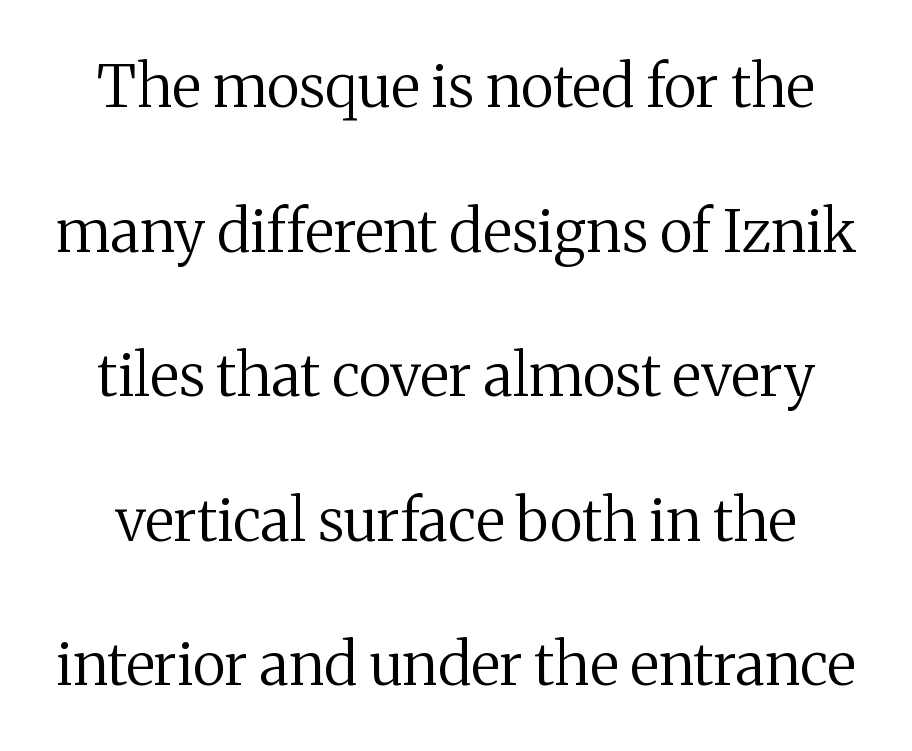
Q: Is the text bold? A: No.
Q: Is the text italic (slanted)? A: No, it is upright.
Q: Is the typeface a serif or a sans-serif typeface? A: Serif.
Q: Is the text underlined? A: No.
Q: Is the spacing between letters normal or unusually wide? A: Normal.
Q: Is the spacing between lines tight, normal or loose? A: Loose.
Q: Width (condensed, normal, or wide)? A: Normal.
Q: Stroke contrast? A: Medium.
Q: x-height? A: Medium.
Q: Monospaced? A: No.
